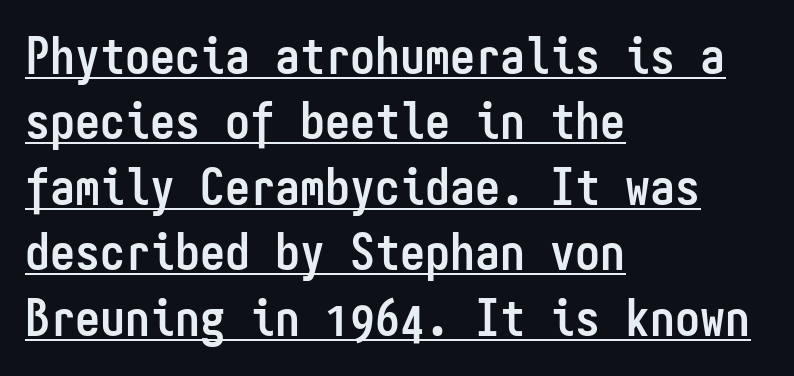
Compared with typical body copy, the letter spacing here is the same. Descenders here cross a horizontal rule under the line. Serif or sans? Sans — the stroke terminals are bare. The vertical gap from one line to the next is medium.
